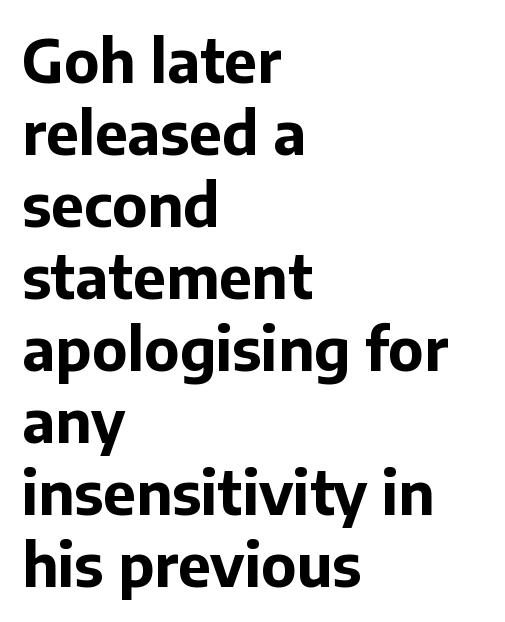
{"serif": "no", "italic": "no", "bold": "yes", "weight": "bold", "width": "normal", "stroke_contrast": "low", "x_height": "medium", "monospaced": "no", "underline": "no", "align": "left", "line_spacing_ratio": 1.22, "letter_spacing": "normal", "letter_spacing_em": 0.0, "glyph_px": 59}
